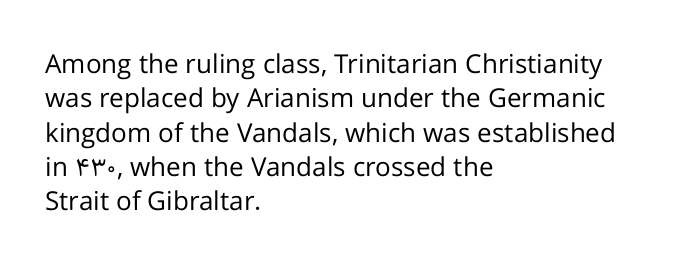
The image shows 26 px text type, upright; set left-aligned, normal line spacing (1.32x), normal letter spacing, not underlined.
